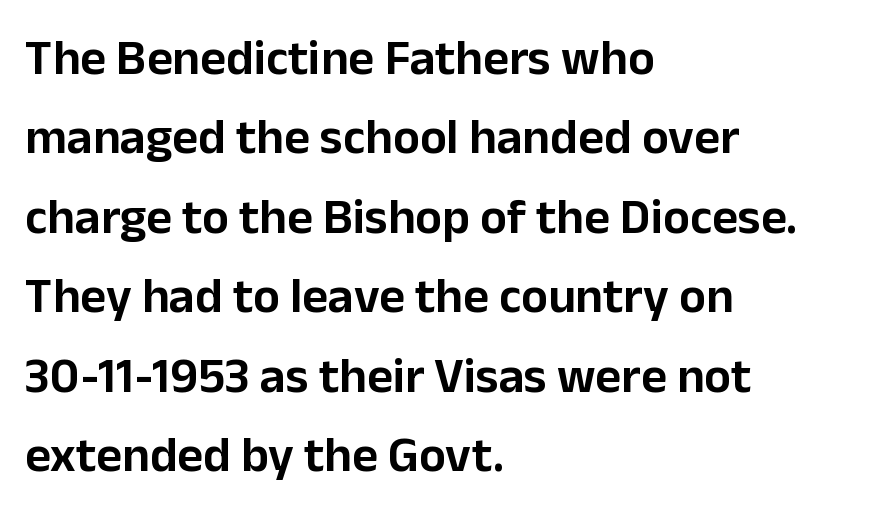
{"serif": "no", "italic": "no", "width": "normal", "stroke_contrast": "low", "x_height": "medium", "monospaced": "no", "underline": "no", "align": "left", "line_spacing": "normal", "line_spacing_ratio": 1.59, "letter_spacing": "normal", "letter_spacing_em": 0.0, "glyph_px": 50}
